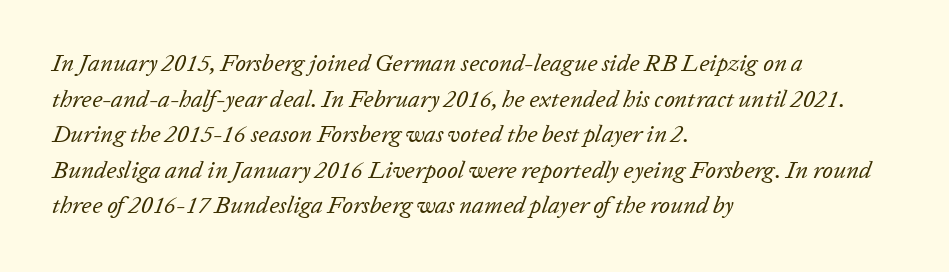
Q: Is the text bold? A: No.
Q: Is the text italic (slanted)? A: Yes, it leans right by about 20 degrees.
Q: Is the text underlined? A: No.
Q: How is the paragraph aligned? A: Left-aligned.
Q: Is the spacing between letters normal or unusually wide? A: Normal.
Q: Is the spacing between lines tight, normal or loose? A: Normal.
